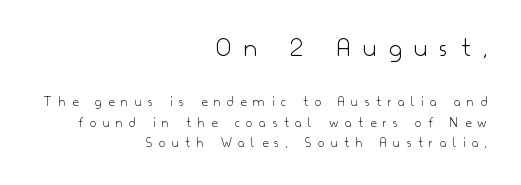
The image shows 27 px text type, upright; set right-aligned, normal line spacing (1.47x), unusually wide letter spacing (+0.48 em), not underlined; the first (top) block is 1.93x larger.
